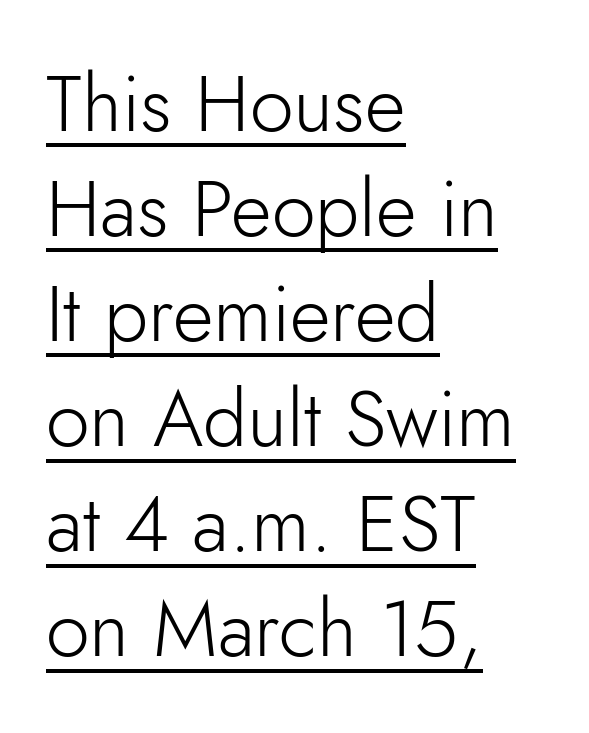
Is there much room between lines? A standard amount, neither cramped nor airy. The words here are underlined. A typesetter would label this face a sans. Heft: none added — not bold. These lines keep a tight, regular rhythm from letter to letter. Italic? Not at all — the glyphs are vertical.
